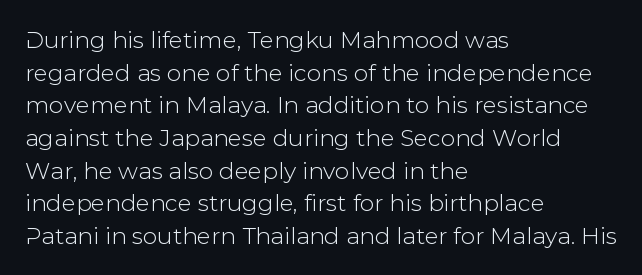
{"italic": "no", "underline": "no", "align": "left", "line_spacing": "normal", "line_spacing_ratio": 1.42, "letter_spacing": "normal", "letter_spacing_em": 0.0, "glyph_px": 23}
